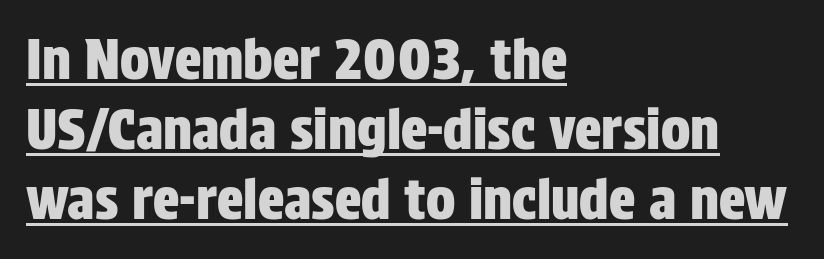
Q: Is the text italic (slanted)? A: No, it is upright.
Q: Is the typeface a serif or a sans-serif typeface? A: Sans-serif.
Q: Is the text underlined? A: Yes.
Q: How is the paragraph aligned? A: Left-aligned.
Q: Is the spacing between letters normal or unusually wide? A: Normal.
Q: Is the spacing between lines tight, normal or loose? A: Normal.
Q: Width (condensed, normal, or wide)? A: Condensed.
Q: Stroke contrast? A: Low.
Q: x-height? A: Large.
Q: Monospaced? A: No.
